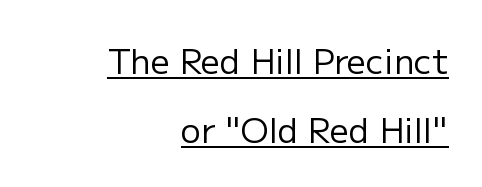
{"serif": "no", "italic": "no", "bold": "no", "weight": "regular", "width": "normal", "stroke_contrast": "low", "x_height": "medium", "monospaced": "no", "underline": "yes", "align": "right", "line_spacing": "loose", "line_spacing_ratio": 2.02, "letter_spacing": "normal", "letter_spacing_em": 0.0, "glyph_px": 34}
